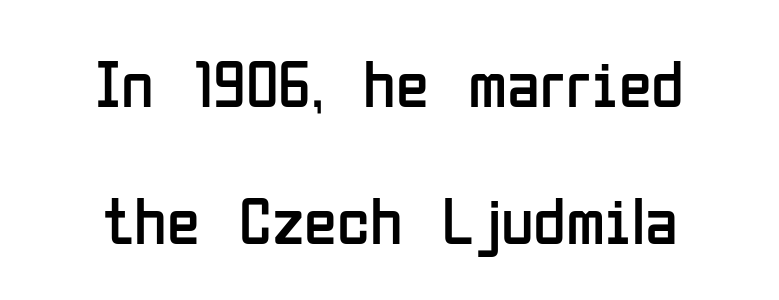
Q: Is the text bold? A: No.
Q: Is the text italic (slanted)? A: No, it is upright.
Q: Is the typeface a serif or a sans-serif typeface? A: Sans-serif.
Q: Is the text underlined? A: No.
Q: How is the paragraph aligned? A: Centered.
Q: Is the spacing between letters normal or unusually wide? A: Normal.
Q: Is the spacing between lines tight, normal or loose? A: Loose.
Q: Width (condensed, normal, or wide)? A: Condensed.
Q: Stroke contrast? A: Low.
Q: x-height? A: Medium.
Q: Monospaced? A: No.
